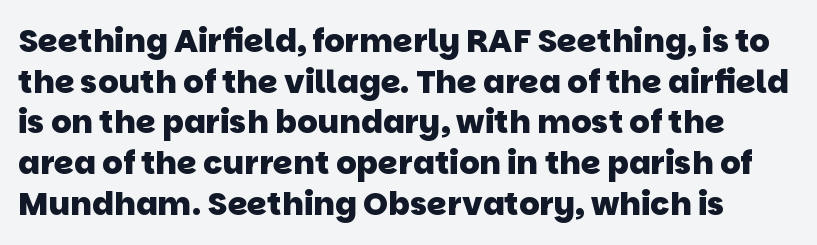
{"serif": "no", "bold": "yes", "weight": "heavy", "width": "normal", "stroke_contrast": "low", "x_height": "large", "monospaced": "no", "underline": "no", "line_spacing": "normal", "line_spacing_ratio": 1.27, "letter_spacing": "normal", "letter_spacing_em": 0.0, "glyph_px": 32}
